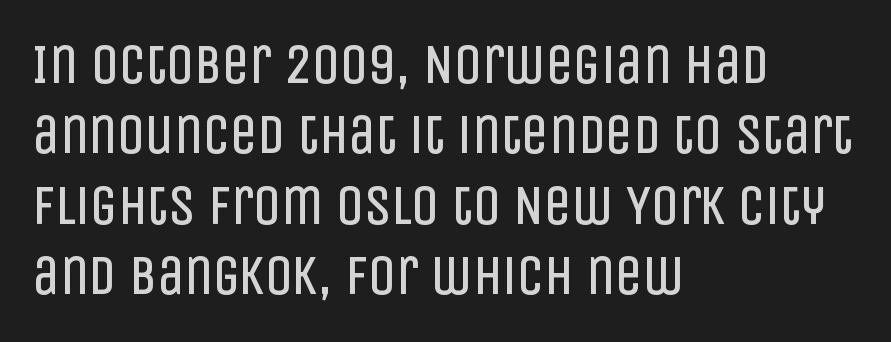
Layout note: lines flush left. Baseline-to-baseline distance is the conventional proportion of letter height. This is sans-serif lettering, the kind often seen on screens and signage. The foot of each line stays bare and open. Unbolded letterforms with no extra heft.
